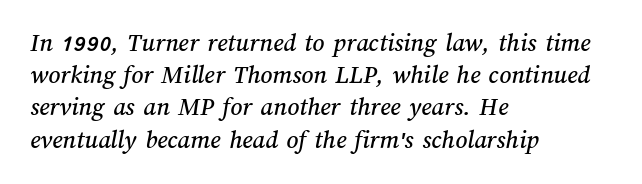
The image shows 26 px text type; set left-aligned, line spacing 1.24x, normal letter spacing, not underlined.
